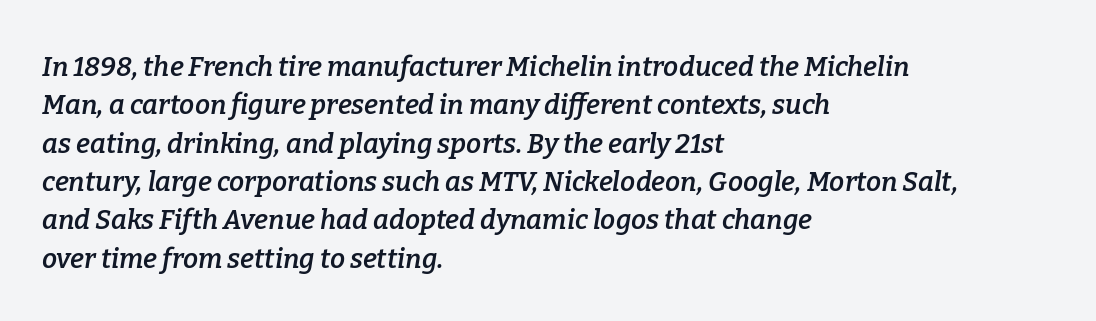
The image shows 27 px text type, italic (leaning right); set left-aligned, normal line spacing (1.42x), normal letter spacing, not underlined.
